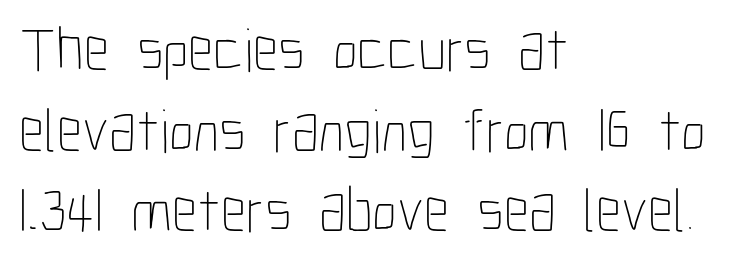
The image shows 62 px thin, condensed type, upright; set left-aligned, normal line spacing (1.3x), normal letter spacing, not underlined; low stroke contrast and a medium x-height.
